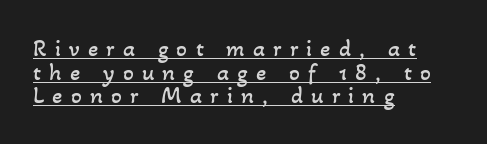
The image shows 24 px text type; set left-aligned, tight line spacing (0.98x), unusually wide letter spacing (+0.34 em), underlined.
